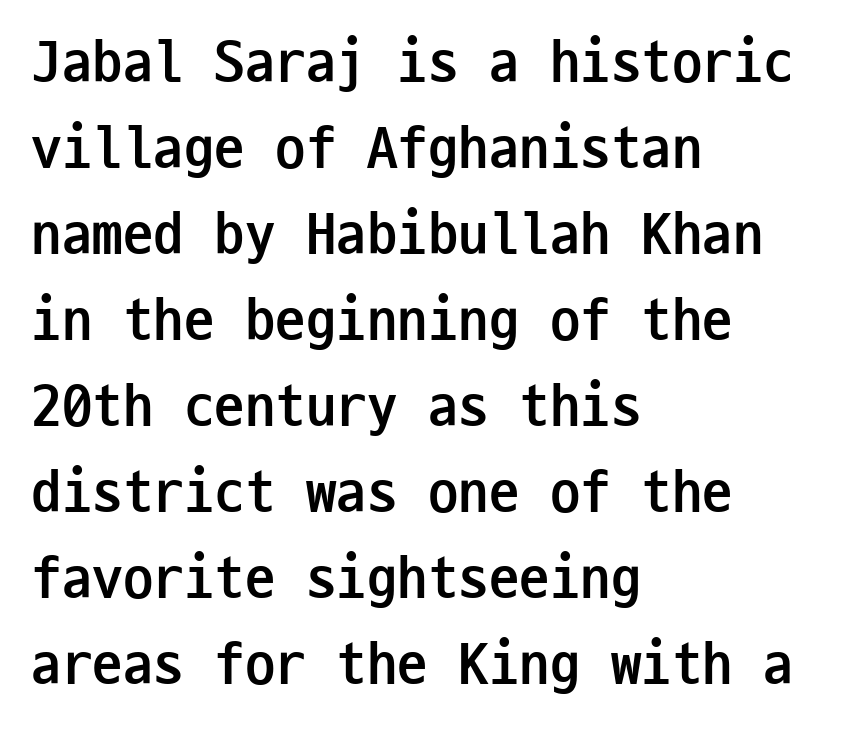
The image shows 61 px semibold, condensed sans-serif type, upright, monospaced; set left-aligned, normal line spacing (1.41x), normal letter spacing, not underlined; low stroke contrast and a medium x-height.
